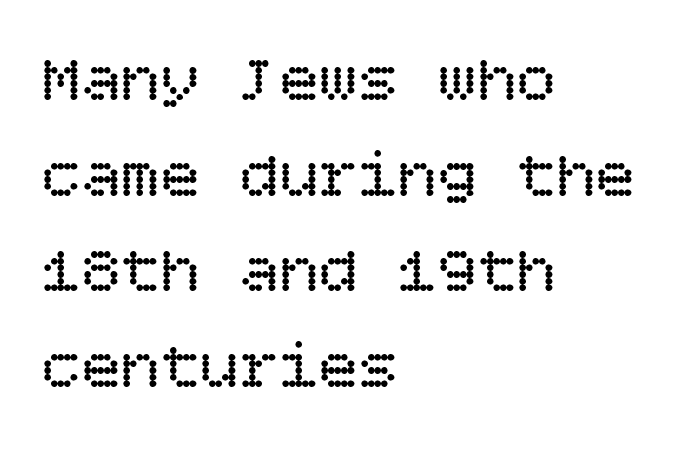
Q: Is the text bold? A: No.
Q: Is the text italic (slanted)? A: No, it is upright.
Q: Is the text underlined? A: No.
Q: How is the paragraph aligned? A: Left-aligned.
Q: Is the spacing between letters normal or unusually wide? A: Normal.
Q: Is the spacing between lines tight, normal or loose? A: Normal.
Q: Width (condensed, normal, or wide)? A: Normal.
Q: Stroke contrast? A: Low.
Q: x-height? A: Large.
